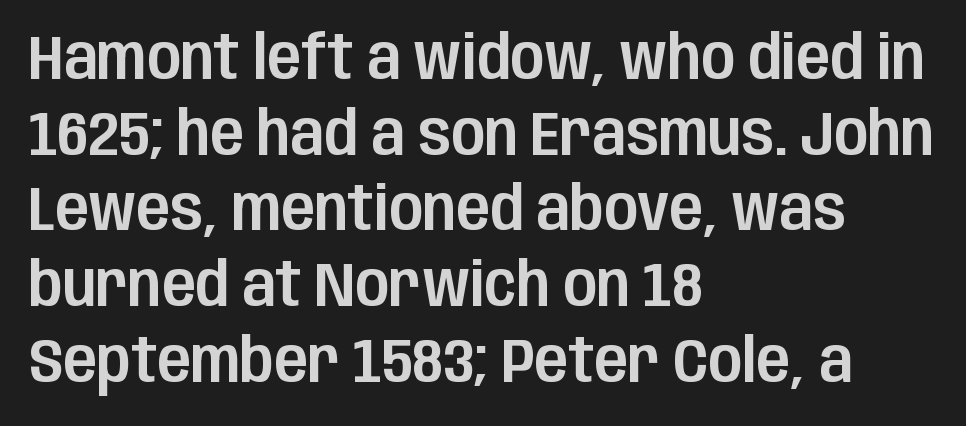
Spacing verdict: proportional, widths tailored to each character. Teacher's note: observe the even left margin — that is flush-left alignment. This is the regular roman posture of the typeface. Nobody touched the tracking dial on this one. The glyphs are unaccompanied by any horizontal stroke below them. Observe the absence of serifs on each vertical stroke in this sample.
